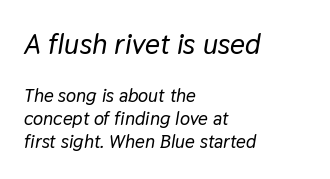
The image shows 29 px text type, italic (leaning right); set left-aligned, line spacing 1.21x, normal letter spacing, not underlined; the first (top) block is 1.53x larger; low stroke contrast and a medium x-height.
